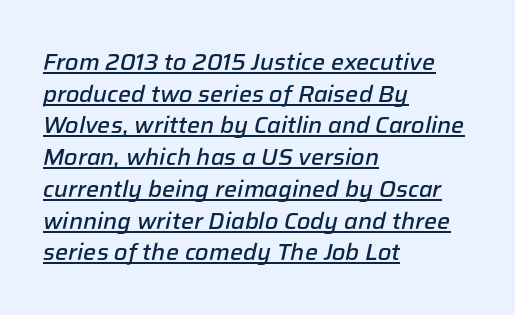
The image shows 23 px text type, italic (leaning right); set left-aligned, normal line spacing (1.38x), normal letter spacing, underlined.
